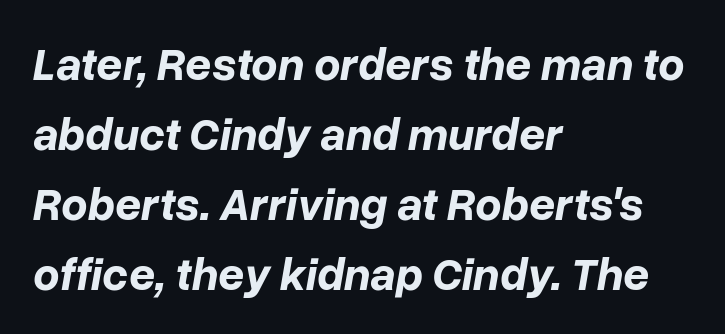
{"italic": "yes", "lean": "right", "slant_degrees": 10, "bold": "yes", "weight": "bold", "width": "normal", "stroke_contrast": "low", "x_height": "medium", "monospaced": "no", "underline": "no", "align": "left", "line_spacing": "normal", "line_spacing_ratio": 1.52, "letter_spacing": "normal", "letter_spacing_em": 0.0, "glyph_px": 46}
